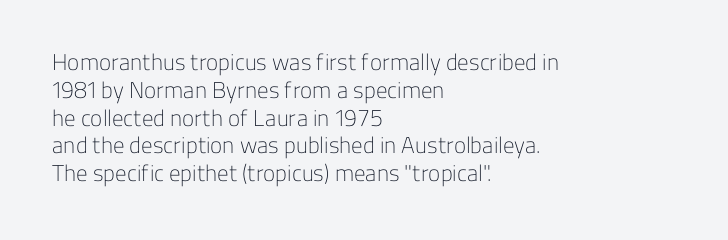
Q: Is the text bold? A: No.
Q: Is the text italic (slanted)? A: No, it is upright.
Q: Is the text underlined? A: No.
Q: How is the paragraph aligned? A: Left-aligned.
Q: Is the spacing between letters normal or unusually wide? A: Normal.
